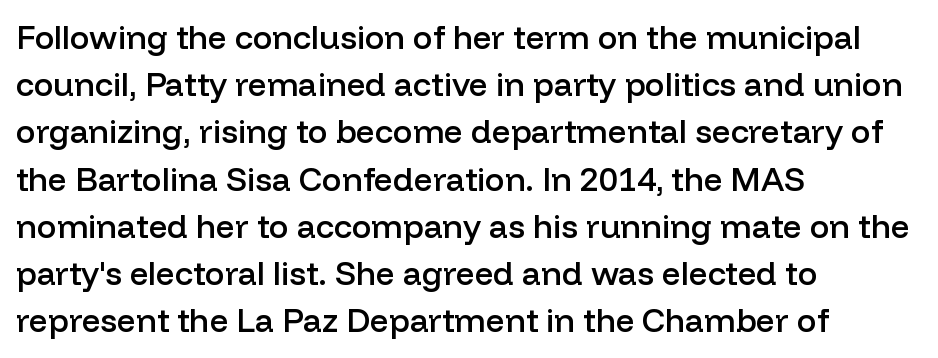
{"serif": "no", "italic": "no", "bold": "semi", "weight": "semibold", "width": "normal", "stroke_contrast": "low", "x_height": "medium", "monospaced": "no", "underline": "no", "align": "left", "line_spacing": "normal", "line_spacing_ratio": 1.43, "letter_spacing": "normal", "letter_spacing_em": 0.0, "glyph_px": 33}
